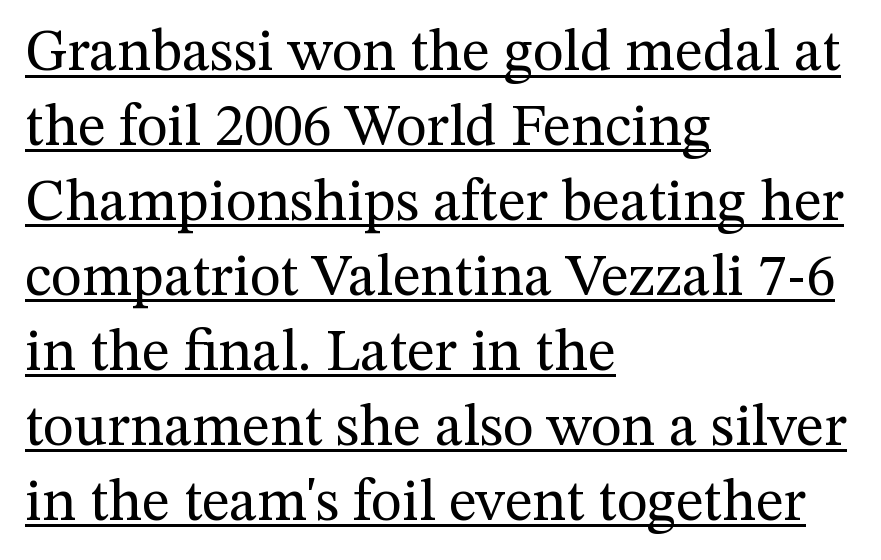
The image shows 59 px regular-weight serif type, upright; set left-aligned, normal line spacing (1.27x), normal letter spacing, underlined; medium stroke contrast and a medium x-height.
